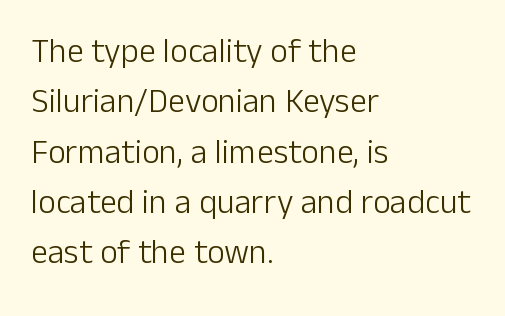
The image shows 34 px light sans-serif type, upright; set left-aligned, normal line spacing (1.48x), normal letter spacing, not underlined; low stroke contrast and a medium x-height.
